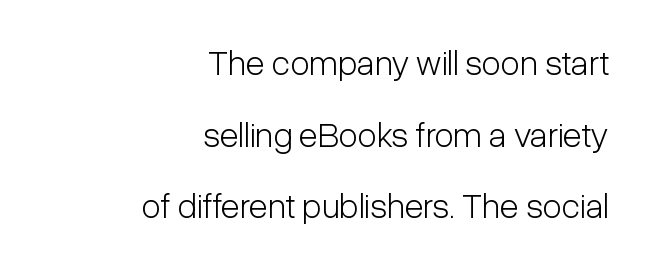
{"serif": "no", "italic": "no", "bold": "no", "weight": "light", "width": "condensed", "stroke_contrast": "low", "x_height": "medium", "monospaced": "no", "underline": "no", "align": "right", "line_spacing": "loose", "line_spacing_ratio": 2.05, "letter_spacing": "normal", "letter_spacing_em": 0.0, "glyph_px": 35}
